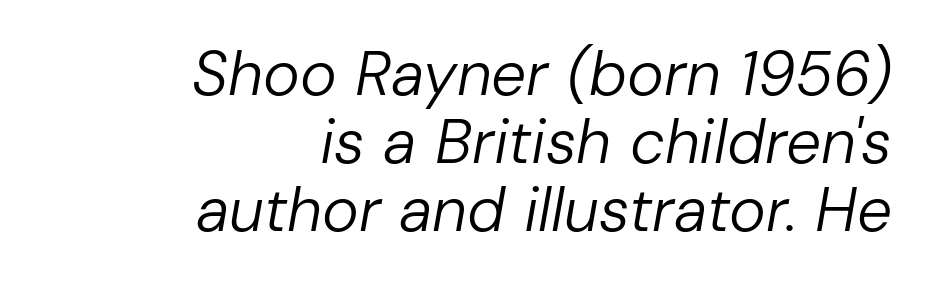
Underlining? Definitely not there. Default kerning and tracking; the words read as compact shapes. Heaviness? Minimal to ordinary, like unemphasized prose. Looks like regular typesetting: each glyph gets only the width it needs. Leftover space on each line is placed entirely before the opening word.
